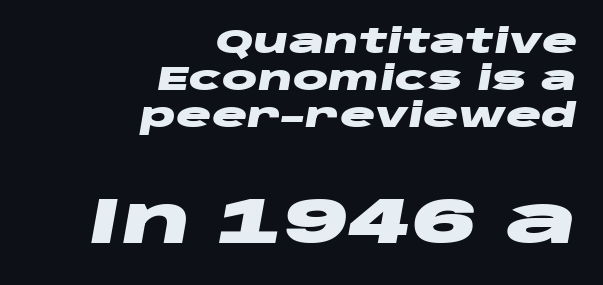
Glyph-to-glyph distance matches everyday printed text. Reading down the column, the eye jumps only a short way to each next line. Check under the words: just untouched page. Every row of glyphs terminates at an identical x-position on the right.
